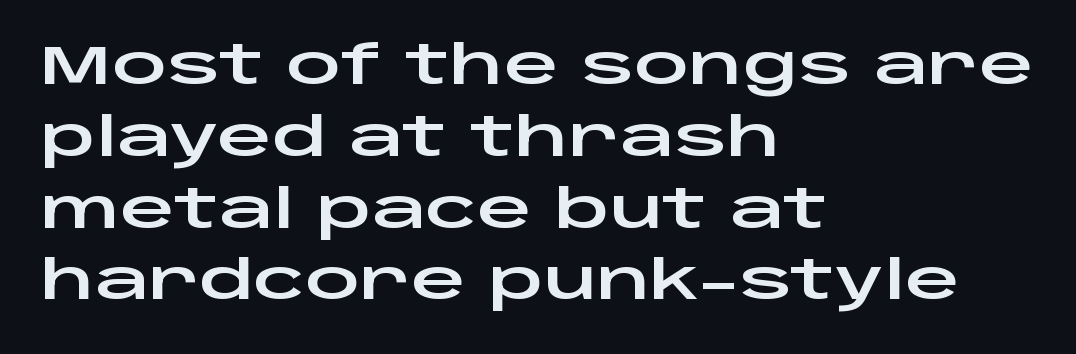
{"serif": "no", "italic": "no", "width": "wide", "stroke_contrast": "low", "x_height": "large", "monospaced": "no", "underline": "no", "align": "left", "line_spacing": "normal", "line_spacing_ratio": 1.33, "letter_spacing": "normal", "letter_spacing_em": 0.0, "glyph_px": 54}
